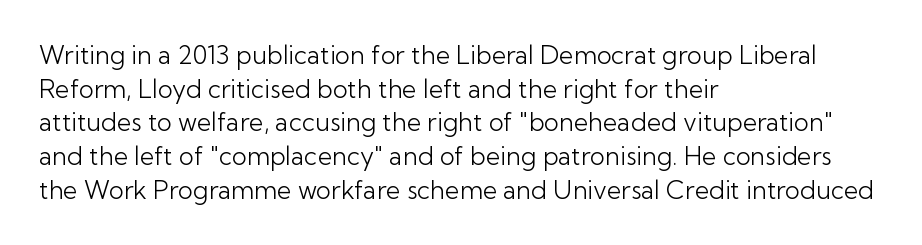
Q: Is the text bold? A: No.
Q: Is the text italic (slanted)? A: No, it is upright.
Q: Is the text underlined? A: No.
Q: How is the paragraph aligned? A: Left-aligned.
Q: Is the spacing between letters normal or unusually wide? A: Normal.
Q: Is the spacing between lines tight, normal or loose? A: Normal.
